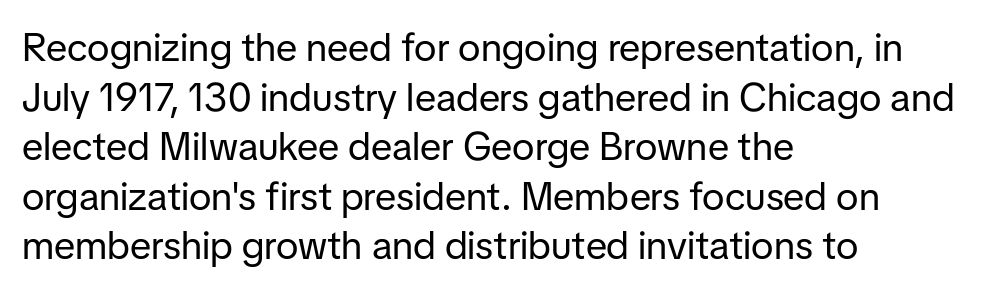
These lines are rendered in a variable-pitch font. Stroke terminals: plain, sans-serif. These lines are set flush left with a ragged right edge. One glance says typical: line gaps are just what's usual. A typesetter would mark this as roman, not italic. Underline: absent.
